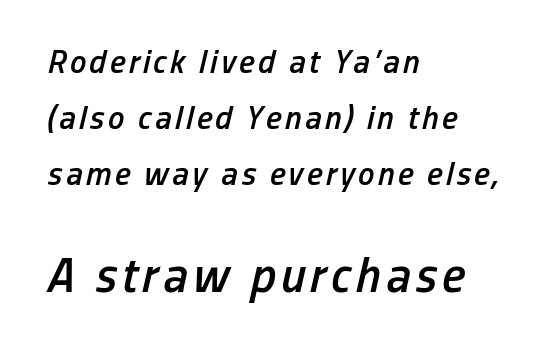
Q: Is the text bold? A: Semi-bold.
Q: Is the text italic (slanted)? A: Yes, it leans right by about 13 degrees.
Q: Is the text underlined? A: No.
Q: How is the paragraph aligned? A: Left-aligned.
Q: Is the spacing between lines tight, normal or loose? A: Normal.
Q: Which block of text is set in a larger size, the first (top) or the second (bottom)? A: The second (bottom) one.
Q: Width (condensed, normal, or wide)? A: Condensed.
Q: Stroke contrast? A: Low.
Q: x-height? A: Medium.
Q: Monospaced? A: No.
